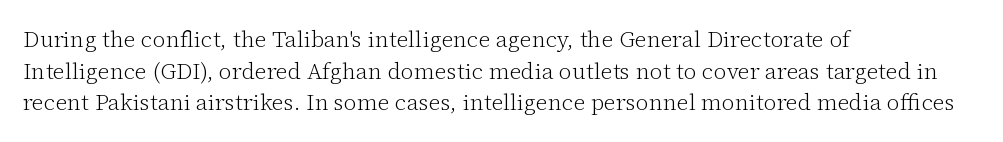
The image shows 23 px text type, upright; set left-aligned, normal line spacing (1.37x), normal letter spacing, not underlined.
